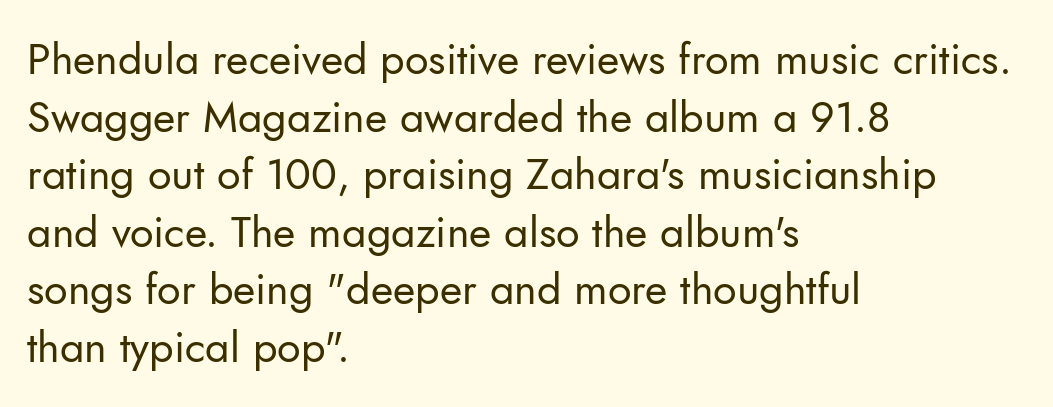
Q: Is the text bold? A: No.
Q: Is the text italic (slanted)? A: No, it is upright.
Q: Is the typeface a serif or a sans-serif typeface? A: Sans-serif.
Q: Is the text underlined? A: No.
Q: How is the paragraph aligned? A: Left-aligned.
Q: Is the spacing between letters normal or unusually wide? A: Normal.
Q: Is the spacing between lines tight, normal or loose? A: Normal.
Q: Width (condensed, normal, or wide)? A: Normal.
Q: Stroke contrast? A: Low.
Q: x-height? A: Small.
Q: Monospaced? A: No.
